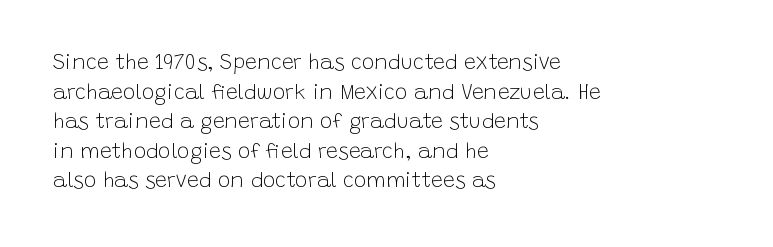
{"italic": "no", "bold": "no", "underline": "no", "align": "left", "line_spacing": "normal", "line_spacing_ratio": 1.41, "letter_spacing": "normal", "letter_spacing_em": 0.0, "glyph_px": 21}
